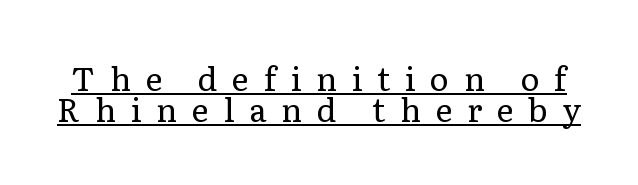
Q: Is the text bold? A: No.
Q: Is the text italic (slanted)? A: No, it is upright.
Q: Is the typeface a serif or a sans-serif typeface? A: Serif.
Q: Is the text underlined? A: Yes.
Q: Is the spacing between letters normal or unusually wide? A: Unusually wide.
Q: Is the spacing between lines tight, normal or loose? A: Tight.
Q: Width (condensed, normal, or wide)? A: Normal.
Q: Stroke contrast? A: Low.
Q: x-height? A: Medium.
Q: Monospaced? A: No.
